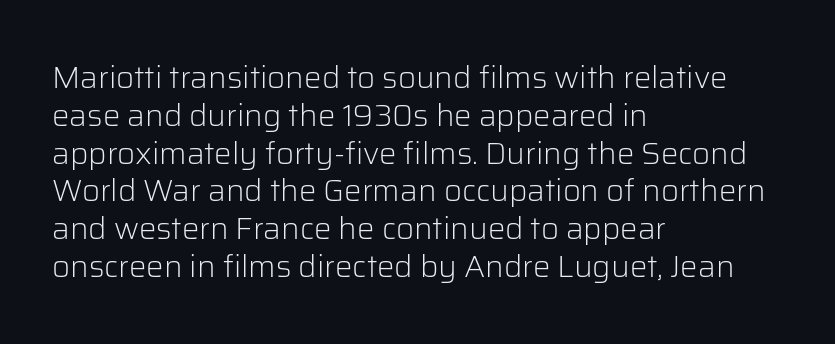
The image shows 31 px light sans-serif type, upright; set left-aligned, line spacing 1.22x, normal letter spacing, not underlined; low stroke contrast and a medium x-height.
